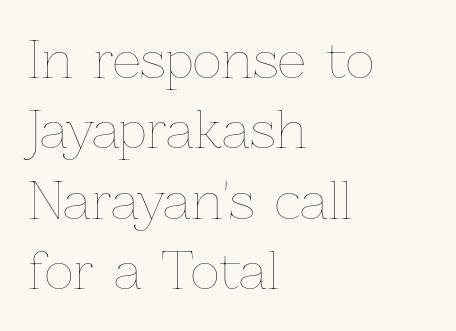
Q: Is the text bold? A: No.
Q: Is the text italic (slanted)? A: No, it is upright.
Q: Is the text underlined? A: No.
Q: How is the paragraph aligned? A: Left-aligned.
Q: Is the spacing between letters normal or unusually wide? A: Normal.
Q: Is the spacing between lines tight, normal or loose? A: Normal.
Q: Width (condensed, normal, or wide)? A: Normal.
Q: Stroke contrast? A: Low.
Q: x-height? A: Medium.
Q: Monospaced? A: No.
